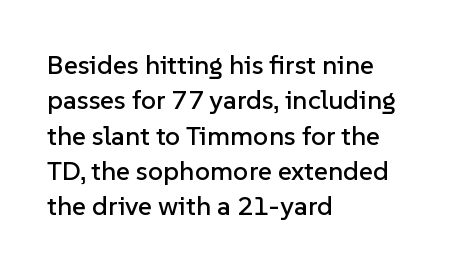
{"italic": "no", "underline": "no", "align": "left", "line_spacing": "normal", "line_spacing_ratio": 1.31, "letter_spacing": "normal", "letter_spacing_em": 0.0, "glyph_px": 27}
